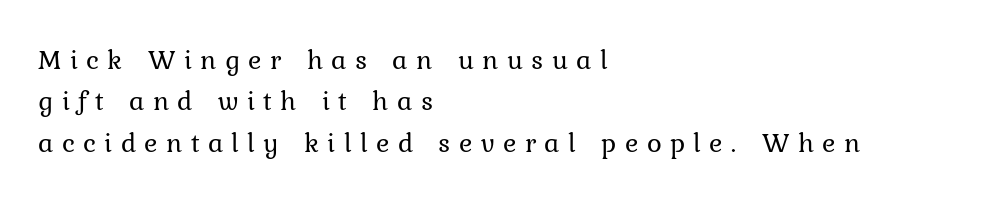
Q: Is the text bold? A: No.
Q: Is the text italic (slanted)? A: No, it is upright.
Q: Is the typeface a serif or a sans-serif typeface? A: Serif.
Q: Is the text underlined? A: No.
Q: How is the paragraph aligned? A: Left-aligned.
Q: Is the spacing between letters normal or unusually wide? A: Unusually wide.
Q: Is the spacing between lines tight, normal or loose? A: Normal.
Q: Width (condensed, normal, or wide)? A: Normal.
Q: Stroke contrast? A: Low.
Q: x-height? A: Medium.
Q: Monospaced? A: No.
